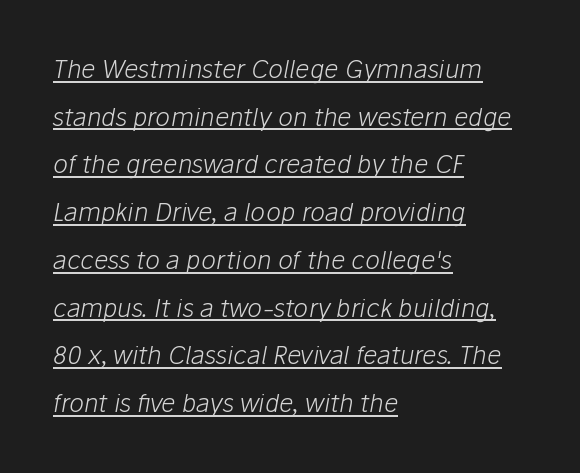
Honestly, the rows look like they've been pulled way apart. Is the stroke heavy? The answer is a plain regular-or-lighter. Honestly, the underline is the first thing you notice here. Is the letter spacing exaggerated? No — it looks like the ordinary default.
